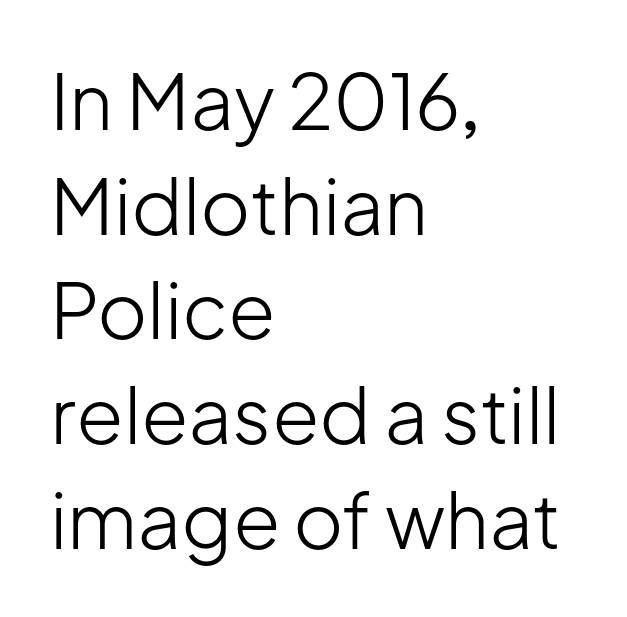
The image shows 77 px light sans-serif type, upright; set left-aligned, normal line spacing (1.36x), normal letter spacing, not underlined; low stroke contrast and a medium x-height.
